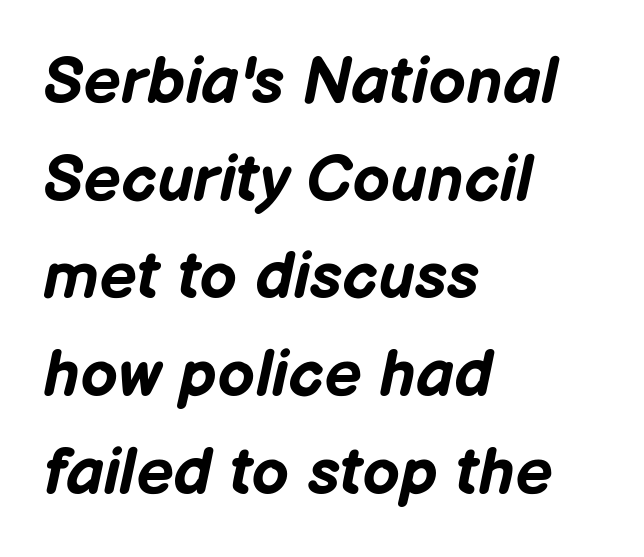
The image shows 66 px bold type, italic (leaning right); set left-aligned, normal line spacing (1.48x), normal letter spacing, not underlined; low stroke contrast and a medium x-height.
